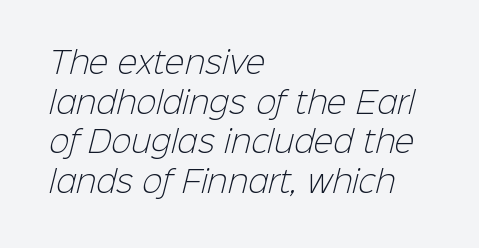
{"serif": "no", "bold": "no", "weight": "light", "width": "normal", "stroke_contrast": "low", "x_height": "medium", "monospaced": "no", "underline": "no", "align": "left", "line_spacing": "normal", "line_spacing_ratio": 1.32, "letter_spacing": "normal", "letter_spacing_em": 0.0, "glyph_px": 30}
